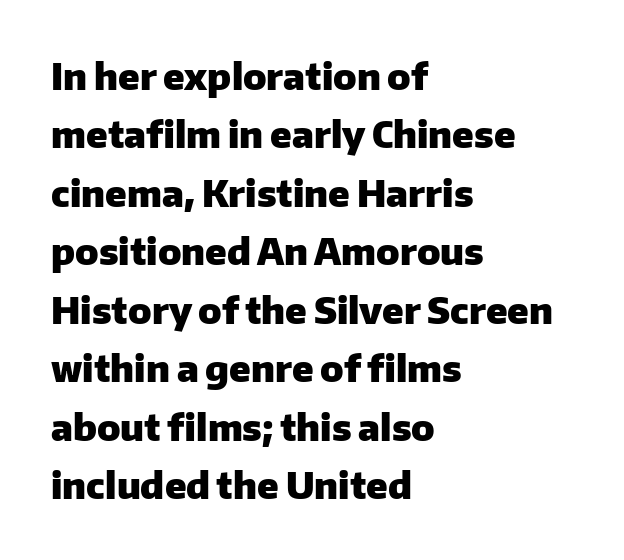
Q: Is the text bold? A: Yes.
Q: Is the text italic (slanted)? A: No, it is upright.
Q: Is the typeface a serif or a sans-serif typeface? A: Sans-serif.
Q: Is the text underlined? A: No.
Q: How is the paragraph aligned? A: Left-aligned.
Q: Is the spacing between letters normal or unusually wide? A: Normal.
Q: Is the spacing between lines tight, normal or loose? A: Normal.
Q: Width (condensed, normal, or wide)? A: Normal.
Q: Stroke contrast? A: Low.
Q: x-height? A: Medium.
Q: Monospaced? A: No.
